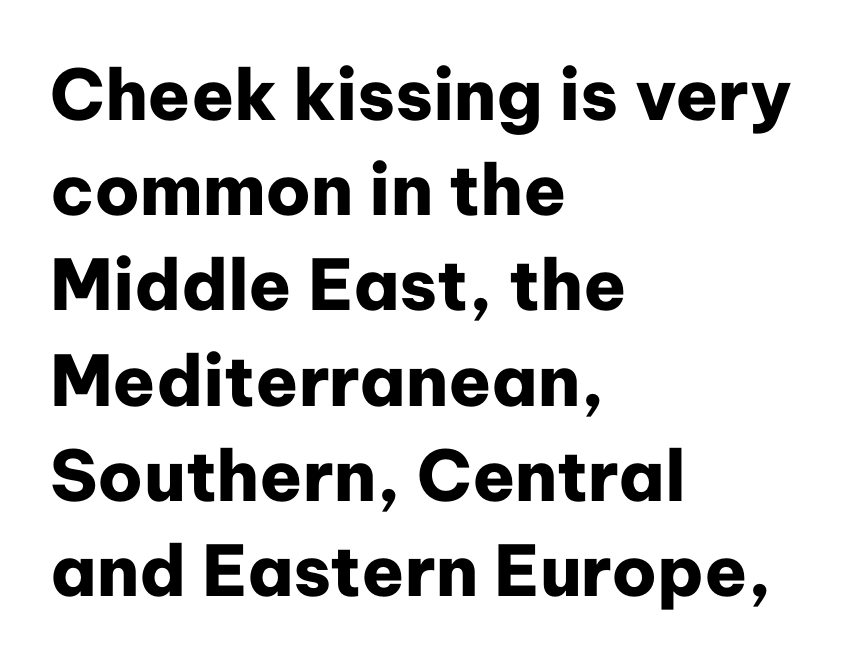
The image shows 70 px heavy sans-serif type, upright; set left-aligned, normal line spacing (1.36x), normal letter spacing, not underlined; low stroke contrast and a medium x-height.
